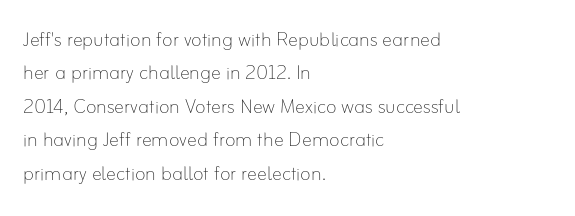
{"italic": "no", "bold": "no", "underline": "no", "align": "left", "line_spacing": "normal", "line_spacing_ratio": 1.34, "letter_spacing": "normal", "letter_spacing_em": 0.0, "glyph_px": 25}
